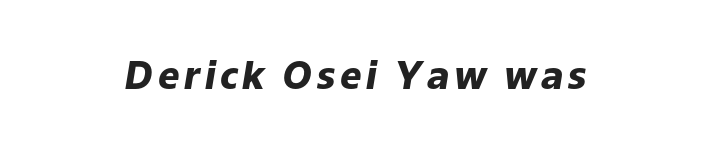
The rendering applies a slant to the glyphs. Plenty of ink on the page — the face is bold. These lines are rendered in a variable-pitch font. Quick note: underline off.
